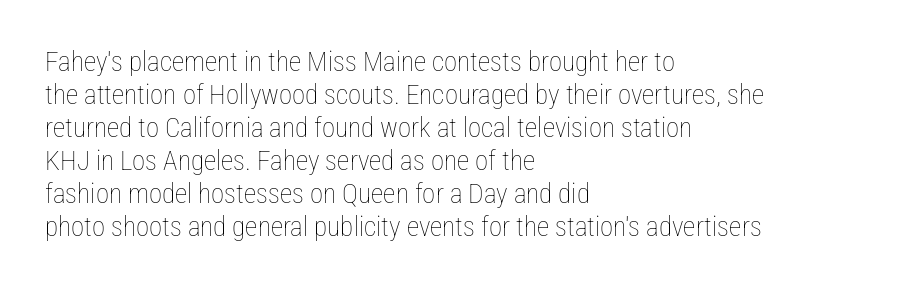
{"italic": "no", "bold": "no", "underline": "no", "align": "left", "line_spacing_ratio": 1.22, "letter_spacing": "normal", "letter_spacing_em": 0.0, "glyph_px": 27}
